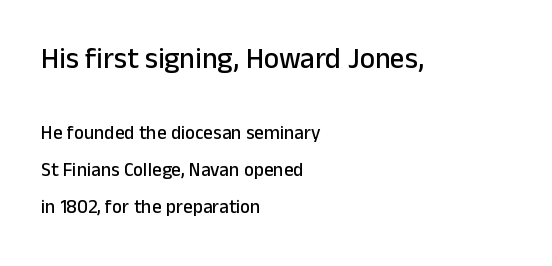
Rendered with straight, roman letterforms. Layout note: lines flush left. The face used here appears at its bigger size in the upper chunk. Leading is clearly above the norm, producing a sparse column. Spacing between characters is what you'd get straight out of the box.
